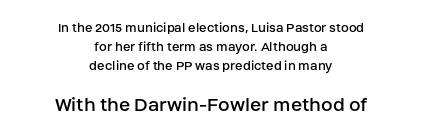
The image shows 21 px text type, upright; set centered, normal line spacing (1.35x), normal letter spacing, not underlined; the second (bottom) block is 1.5x larger.
